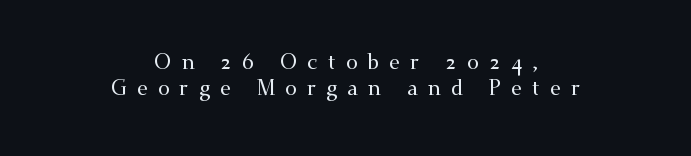
Q: Is the text italic (slanted)? A: No, it is upright.
Q: Is the text underlined? A: No.
Q: How is the paragraph aligned? A: Centered.
Q: Is the spacing between letters normal or unusually wide? A: Unusually wide.
